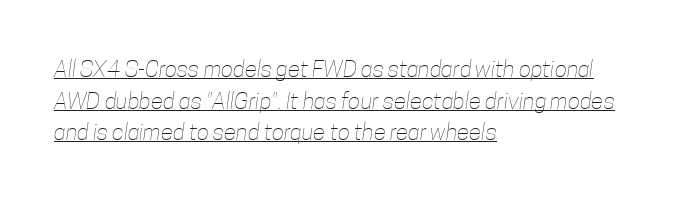
Each new line begins a customary step beneath the previous one. The paragraph has a hard left edge and a soft right edge. How are the letters spaced? Ordinarily, with no added tracking. This rendering features underlined lettering.
